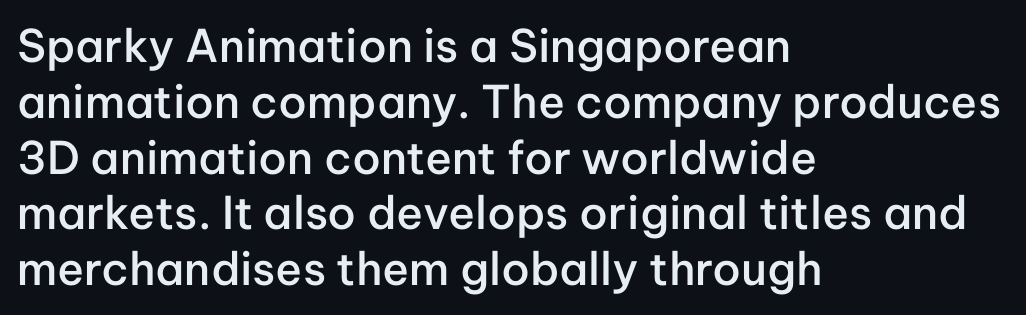
{"serif": "no", "italic": "no", "bold": "semi", "weight": "semibold", "width": "normal", "stroke_contrast": "low", "x_height": "medium", "monospaced": "no", "underline": "no", "align": "left", "line_spacing_ratio": 1.24, "letter_spacing": "normal", "letter_spacing_em": 0.0, "glyph_px": 45}
